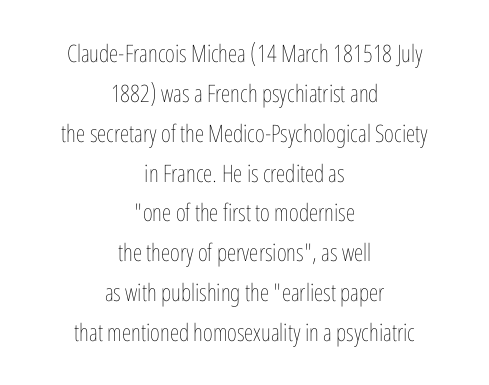
The image shows 24 px text type, upright; set centered, normal line spacing (1.66x), normal letter spacing, not underlined.
